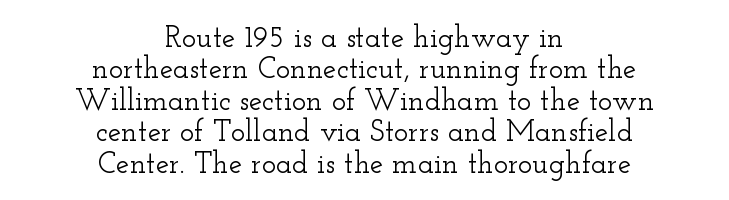
{"serif": "yes", "italic": "no", "width": "wide", "stroke_contrast": "low", "x_height": "small", "monospaced": "no", "underline": "no", "align": "center", "line_spacing": "tight", "line_spacing_ratio": 1.05, "letter_spacing": "normal", "letter_spacing_em": 0.0, "glyph_px": 30}
